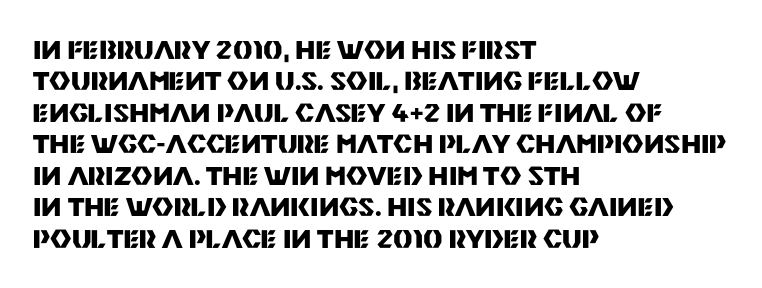
Q: Is the text bold? A: Yes.
Q: Is the text italic (slanted)? A: No, it is upright.
Q: Is the text underlined? A: No.
Q: How is the paragraph aligned? A: Left-aligned.
Q: Is the spacing between letters normal or unusually wide? A: Normal.
